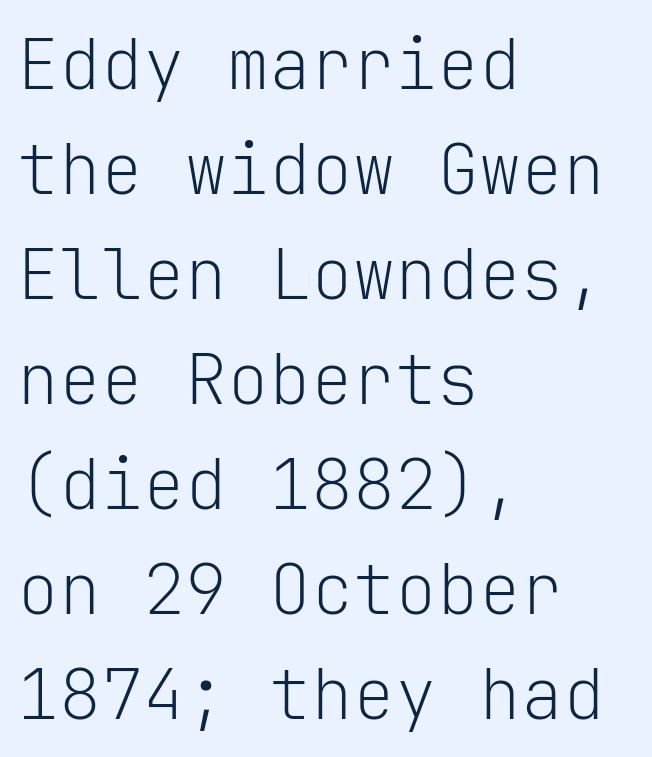
Q: Is the text bold? A: No.
Q: Is the text italic (slanted)? A: No, it is upright.
Q: Is the typeface a serif or a sans-serif typeface? A: Sans-serif.
Q: Is the text underlined? A: No.
Q: How is the paragraph aligned? A: Left-aligned.
Q: Is the spacing between letters normal or unusually wide? A: Normal.
Q: Is the spacing between lines tight, normal or loose? A: Normal.
Q: Width (condensed, normal, or wide)? A: Normal.
Q: Stroke contrast? A: Low.
Q: x-height? A: Medium.
Q: Monospaced? A: Yes.
